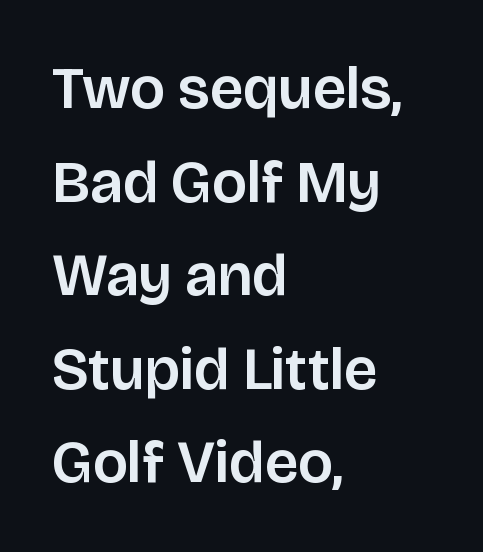
{"serif": "no", "italic": "no", "width": "normal", "stroke_contrast": "low", "x_height": "large", "monospaced": "no", "underline": "no", "align": "left", "line_spacing": "normal", "line_spacing_ratio": 1.56, "letter_spacing": "normal", "letter_spacing_em": 0.0, "glyph_px": 60}
